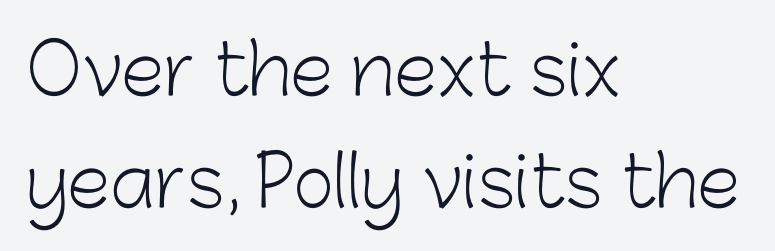
{"serif": "no", "italic": "no", "bold": "no", "weight": "light", "width": "normal", "stroke_contrast": "low", "x_height": "medium", "monospaced": "no", "underline": "no", "align": "left", "line_spacing": "normal", "line_spacing_ratio": 1.6, "letter_spacing": "normal", "letter_spacing_em": 0.0, "glyph_px": 70}
